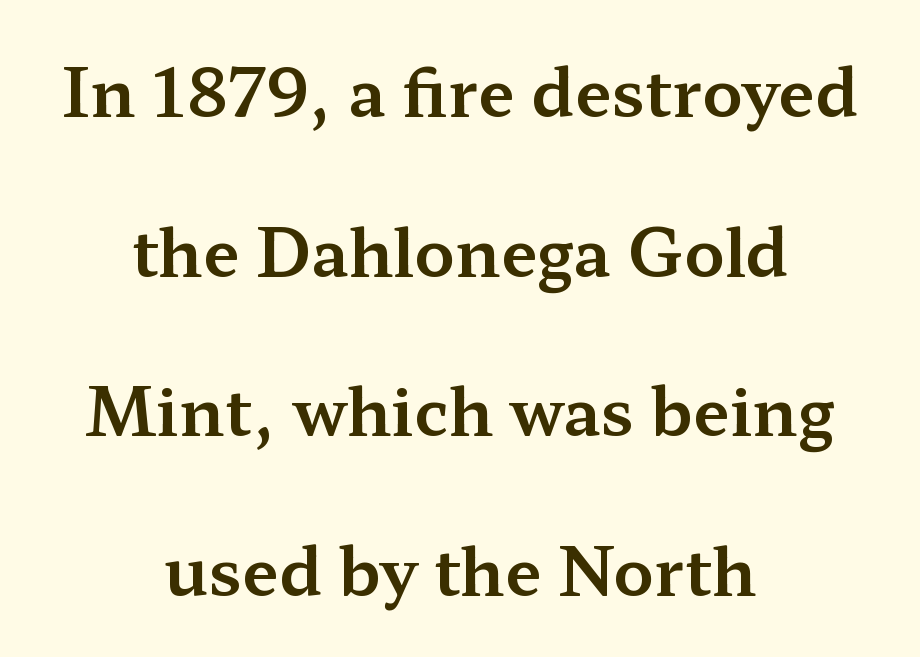
Has an underline been added? It has not. Ascenders rise straight up at ninety degrees. Spacing verdict: proportional, widths tailored to each character. The rendering shows small feet on the letterforms — a serif design. Horizontally, the lines are justified to the midpoint only. Spacing between characters is what you'd get straight out of the box.
